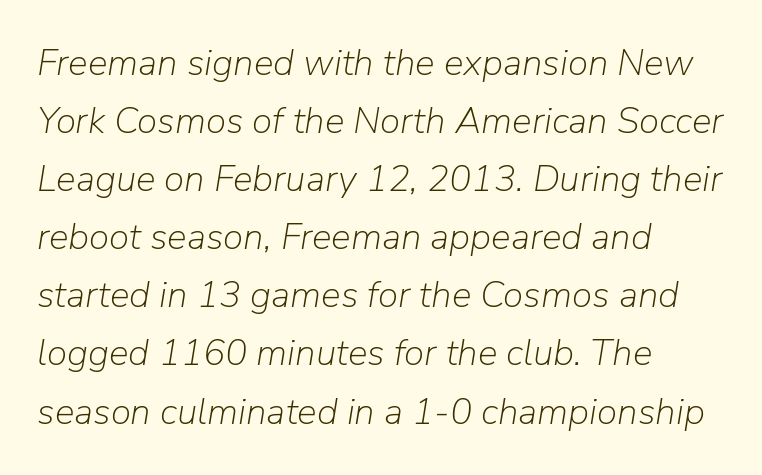
One-word summary of the alignment: left. These lines sit exactly where default settings would place them. Characters follow at the spacing the type designer built in. The space directly below the letters is spotless. The characters are drawn with everyday or finer stroke widths. Note the varied advance widths — an 'i' is clearly narrower than an 'm'.
